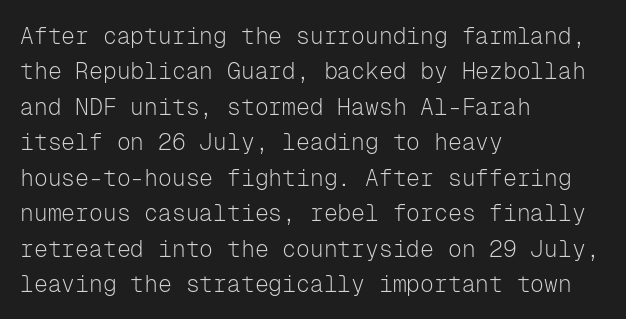
The face looks like a standard text weight, possibly lighter. Vertical strokes here are truly vertical. These lines keep a tight, regular rhythm from letter to letter. Leading matches the norm, producing a regular column. Left-aligned paragraph, ragged on the right. The space directly below the letters is spotless.
